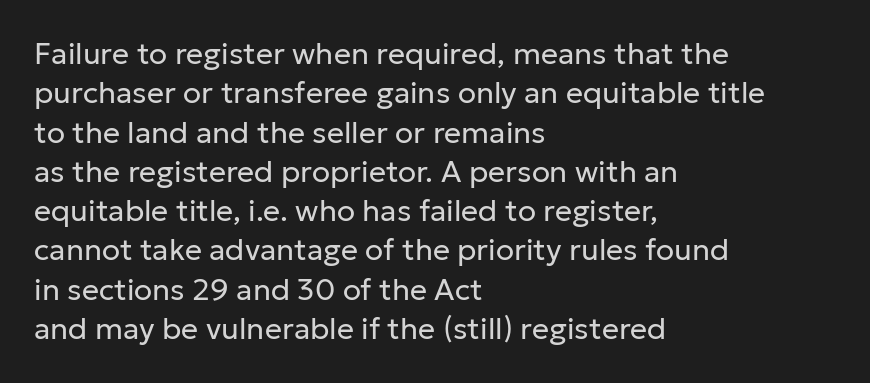
The image shows 30 px regular-weight sans-serif type, upright; set left-aligned, normal line spacing (1.31x), normal letter spacing, not underlined; low stroke contrast and a medium x-height.
